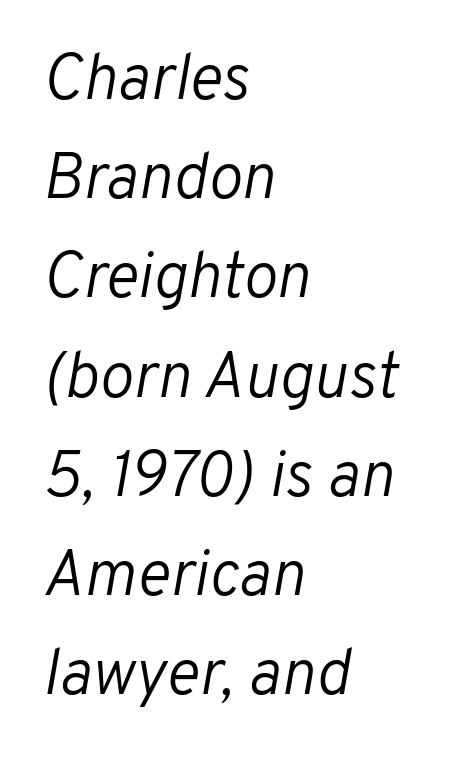
{"italic": "yes", "lean": "right", "slant_degrees": 10, "bold": "no", "weight": "light", "width": "normal", "stroke_contrast": "low", "x_height": "medium", "monospaced": "no", "underline": "no", "align": "left", "line_spacing": "normal", "line_spacing_ratio": 1.55, "letter_spacing": "normal", "letter_spacing_em": 0.0, "glyph_px": 64}
